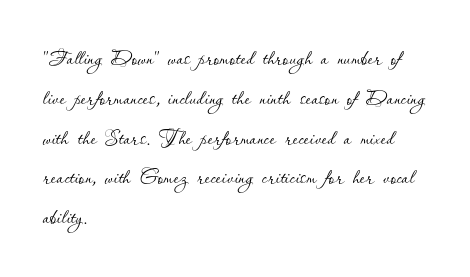
This block has exactly the height ordinary leading produces. The area under the type is left untouched. Varying glyph widths throughout — classic text-font behaviour. Bold? No — there's no thickening of the strokes. Left-aligned paragraph, ragged on the right.
